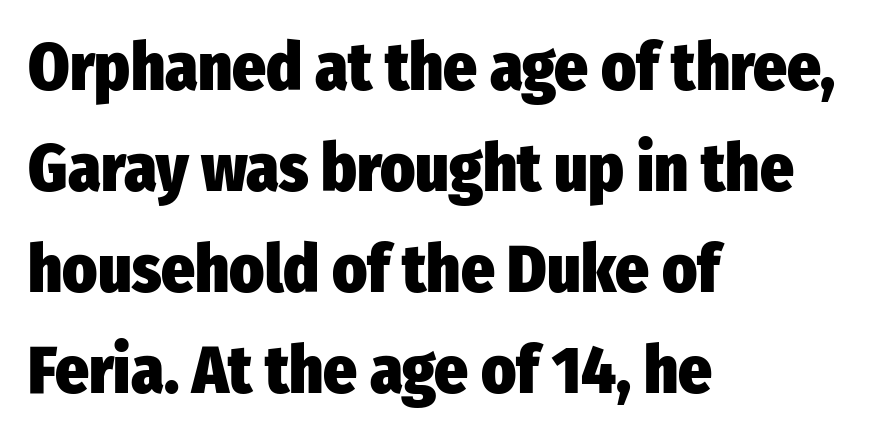
{"serif": "no", "italic": "no", "bold": "yes", "weight": "heavy", "width": "condensed", "stroke_contrast": "low", "x_height": "medium", "monospaced": "no", "underline": "no", "align": "left", "line_spacing": "normal", "line_spacing_ratio": 1.53, "letter_spacing": "normal", "letter_spacing_em": 0.0, "glyph_px": 66}
